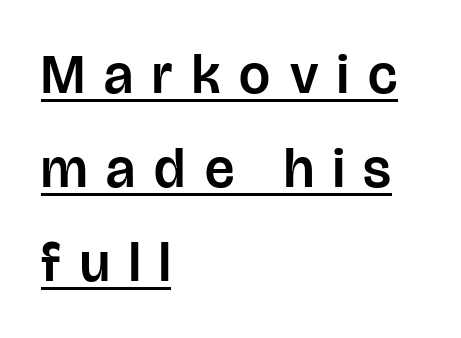
{"serif": "no", "italic": "no", "width": "normal", "stroke_contrast": "low", "x_height": "large", "monospaced": "no", "underline": "yes", "align": "left", "line_spacing_ratio": 1.71, "letter_spacing": "wide", "letter_spacing_em": 0.35, "glyph_px": 55}
